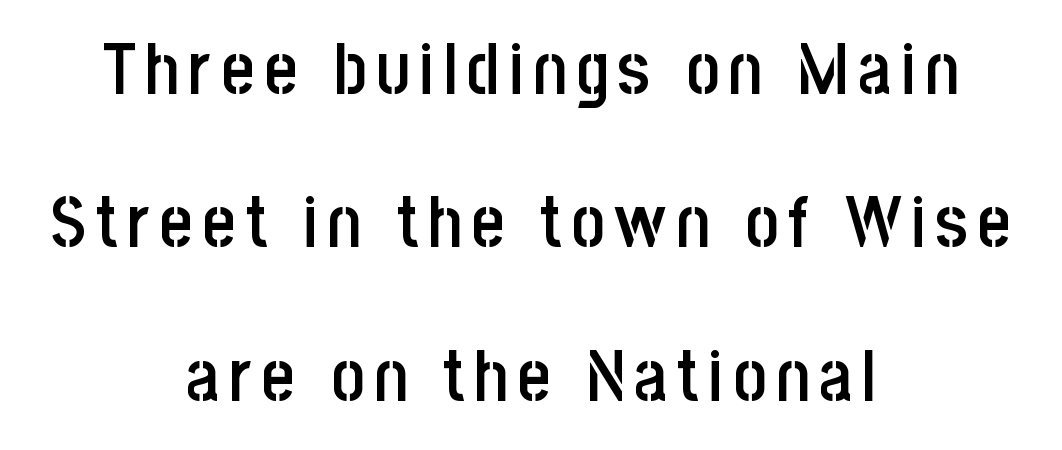
The letters carry no serifs — their stems end cleanly without finishing strokes. The lines are spread far apart with generous leading. Lines of text with bare space underneath. Centered paragraph, ragged on both sides. Slightly chunky letters — semibold, I'd say, not full bold. Style check: upright.
